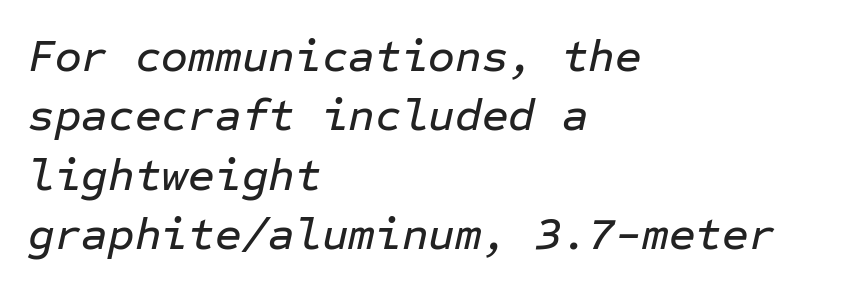
Does the copy run flush right? No — it runs flush left. Italic? Definitely — the glyphs are oblique. The space beneath each line is pristine and unruled. Spacing verdict: monospaced, one width for all characters.
